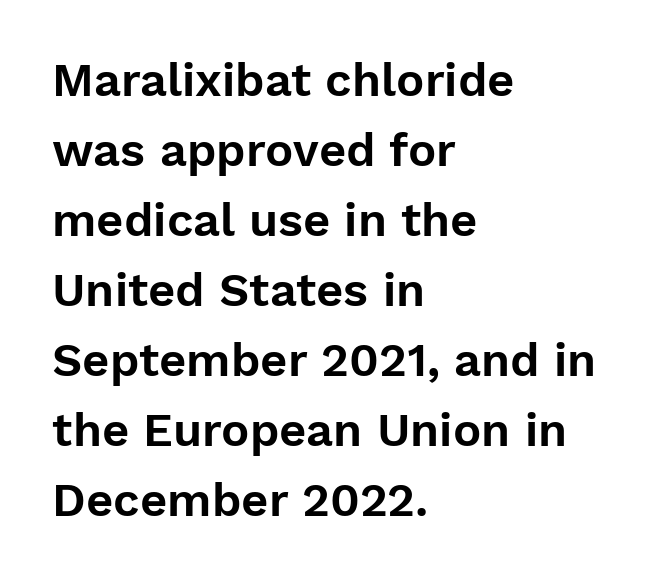
The strip under each line holds only bare page. Serif or sans? Sans — the stroke terminals are bare. In terms of leading, this rendering sits right in the middle. It's the straight-up-and-down kind of type.
